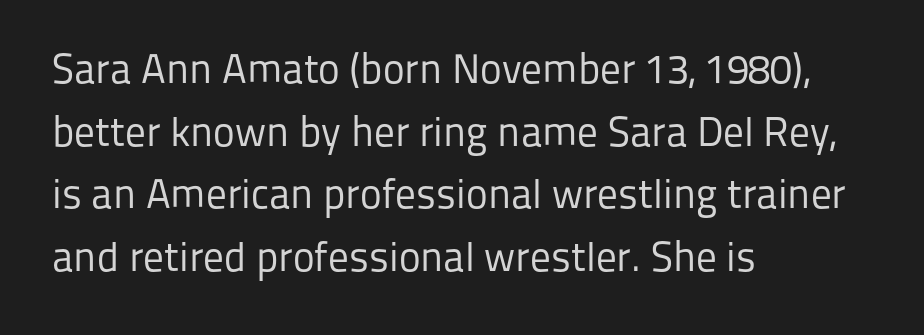
{"serif": "no", "italic": "no", "bold": "no", "weight": "regular", "width": "normal", "stroke_contrast": "low", "x_height": "medium", "monospaced": "no", "underline": "no", "align": "left", "line_spacing": "normal", "line_spacing_ratio": 1.53, "letter_spacing": "normal", "letter_spacing_em": 0.0, "glyph_px": 41}
